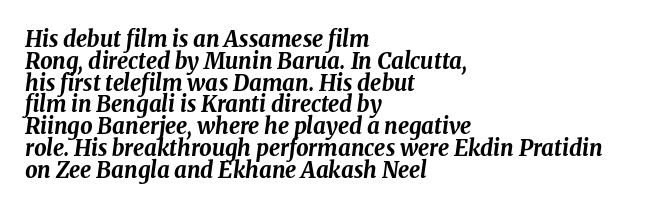
Q: Is the text bold? A: Yes.
Q: Is the text italic (slanted)? A: Yes, it leans right by about 8 degrees.
Q: Is the text underlined? A: No.
Q: How is the paragraph aligned? A: Left-aligned.
Q: Is the spacing between letters normal or unusually wide? A: Normal.
Q: Is the spacing between lines tight, normal or loose? A: Tight.
